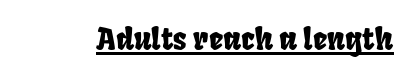
{"serif": "no", "width": "condensed", "stroke_contrast": "low", "x_height": "large", "monospaced": "no", "underline": "yes", "letter_spacing": "normal", "letter_spacing_em": 0.0, "glyph_px": 31}
